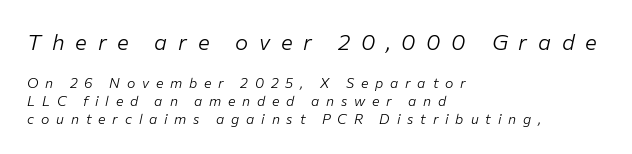
Q: Is the text bold? A: No.
Q: Is the text italic (slanted)? A: Yes, it leans right by about 12 degrees.
Q: Is the text underlined? A: No.
Q: How is the paragraph aligned? A: Left-aligned.
Q: Is the spacing between letters normal or unusually wide? A: Unusually wide.
Q: Is the spacing between lines tight, normal or loose? A: Normal.
Q: Which block of text is set in a larger size, the first (top) or the second (bottom)? A: The first (top) one.
